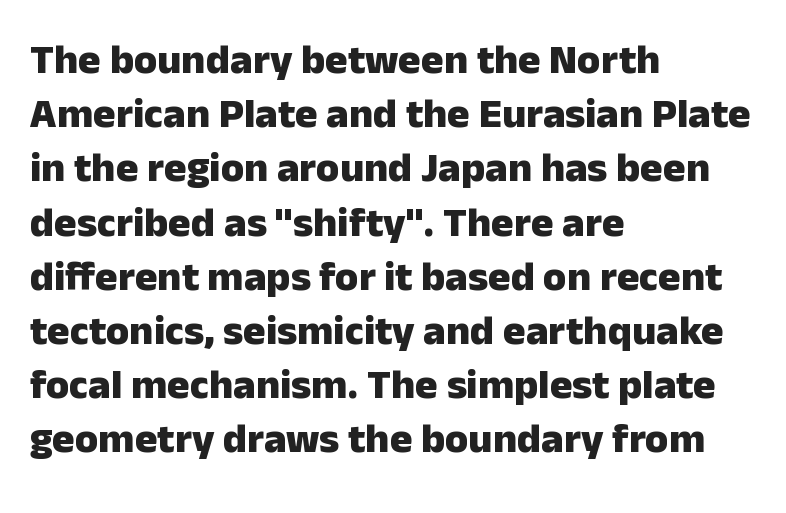
Q: Is the text bold? A: Yes.
Q: Is the text italic (slanted)? A: No, it is upright.
Q: Is the typeface a serif or a sans-serif typeface? A: Sans-serif.
Q: Is the text underlined? A: No.
Q: How is the paragraph aligned? A: Left-aligned.
Q: Is the spacing between letters normal or unusually wide? A: Normal.
Q: Is the spacing between lines tight, normal or loose? A: Normal.
Q: Width (condensed, normal, or wide)? A: Normal.
Q: Stroke contrast? A: Low.
Q: x-height? A: Medium.
Q: Monospaced? A: No.
